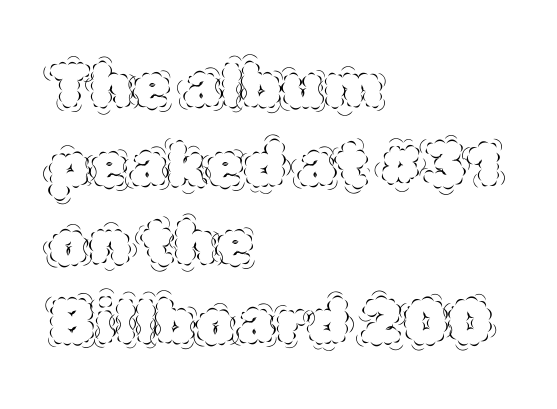
Q: Is the text bold? A: No.
Q: Is the text italic (slanted)? A: No, it is upright.
Q: Is the text underlined? A: No.
Q: How is the paragraph aligned? A: Left-aligned.
Q: Is the spacing between letters normal or unusually wide? A: Normal.
Q: Is the spacing between lines tight, normal or loose? A: Normal.
Q: Width (condensed, normal, or wide)? A: Normal.
Q: x-height? A: Large.
Q: Monospaced? A: No.
